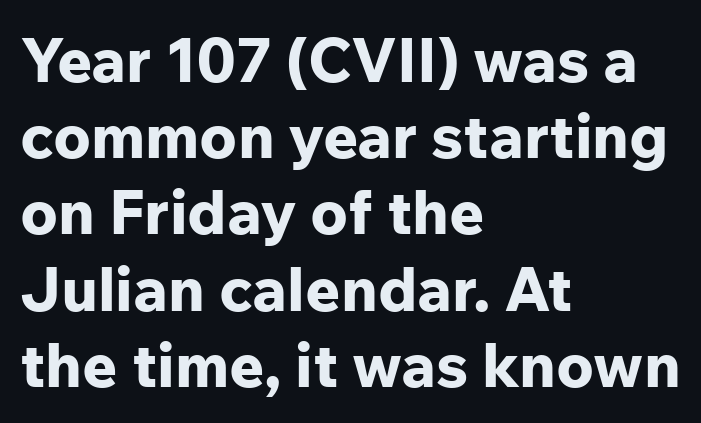
Descenders are the only things crossing below the line. This is roman type, the default non-slanted kind. This sample is left-justified, so line endings fall wherever the words run out. Honestly, the letter spacing is just normal — you wouldn't notice it. The designer went with a sans here, leaving each stem footless. Character widths vary here, with narrow letters taking less room than wide ones.
